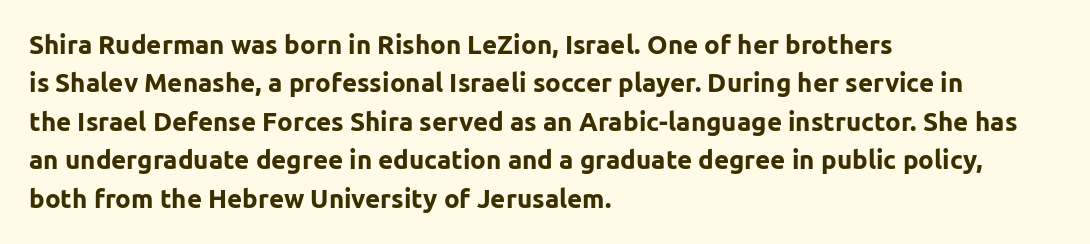
The image shows 26 px bold type, upright; set left-aligned, normal line spacing (1.48x), normal letter spacing, not underlined.
